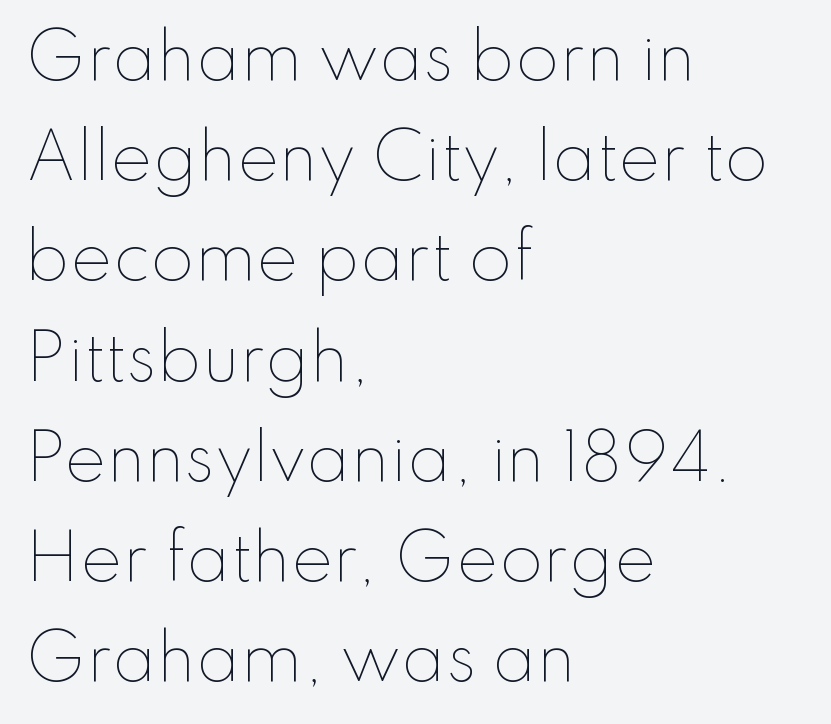
The image shows 63 px thin type, upright; set left-aligned, normal line spacing (1.59x), normal letter spacing, not underlined; low stroke contrast and a small x-height.
